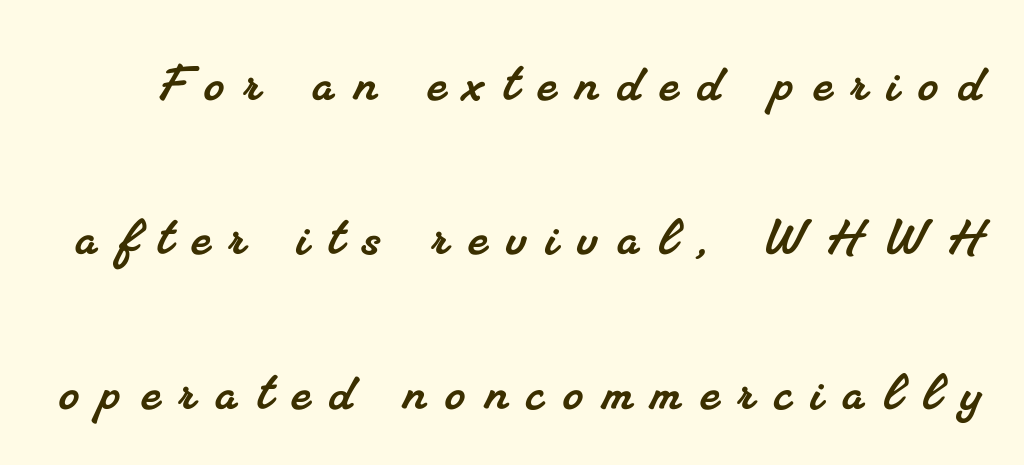
Q: Is the typeface a serif or a sans-serif typeface? A: Serif.
Q: Is the text underlined? A: No.
Q: Is the spacing between letters normal or unusually wide? A: Unusually wide.
Q: Is the spacing between lines tight, normal or loose? A: Loose.
Q: Width (condensed, normal, or wide)? A: Normal.
Q: Stroke contrast? A: Medium.
Q: x-height? A: Small.
Q: Monospaced? A: No.
